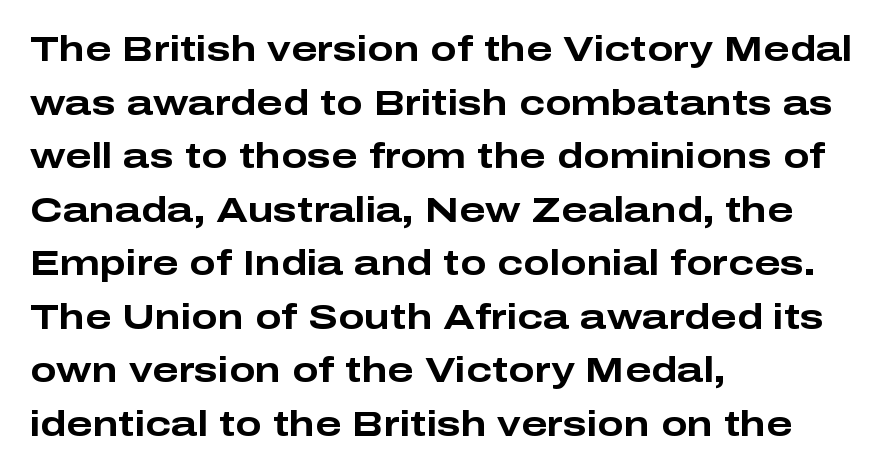
The image shows 35 px bold, wide sans-serif type, upright; set left-aligned, normal line spacing (1.53x), normal letter spacing, not underlined; low stroke contrast and a medium x-height.
